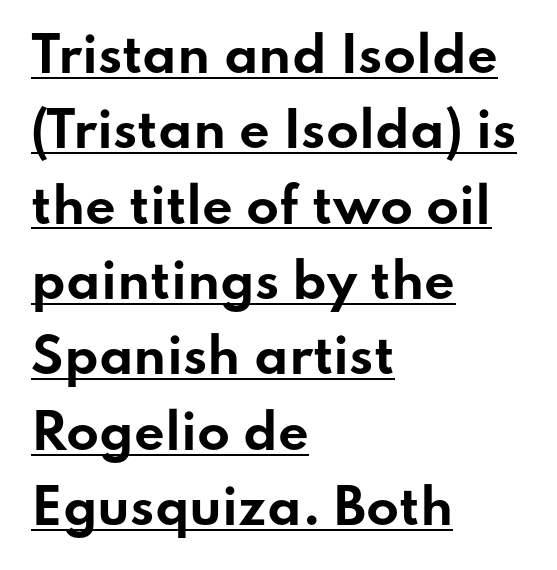
{"serif": "no", "italic": "no", "bold": "yes", "weight": "bold", "width": "wide", "stroke_contrast": "low", "x_height": "small", "monospaced": "no", "underline": "yes", "align": "left", "line_spacing": "normal", "line_spacing_ratio": 1.57, "letter_spacing": "normal", "letter_spacing_em": 0.0, "glyph_px": 48}
